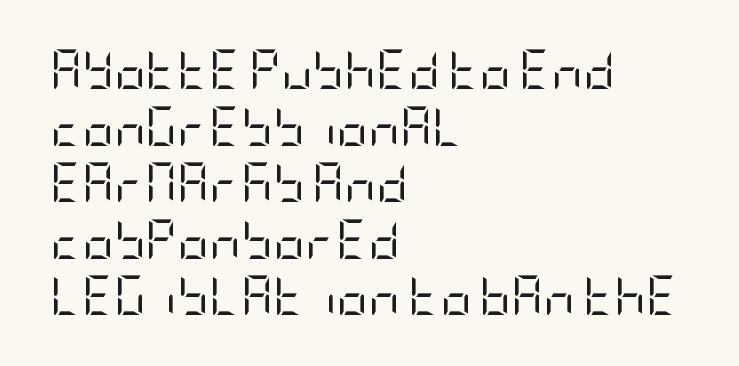
{"serif": "no", "italic": "no", "bold": "no", "weight": "regular", "width": "condensed", "stroke_contrast": "low", "x_height": "large", "underline": "no", "align": "left", "line_spacing": "normal", "line_spacing_ratio": 1.45, "letter_spacing": "normal", "letter_spacing_em": 0.0, "glyph_px": 39}
